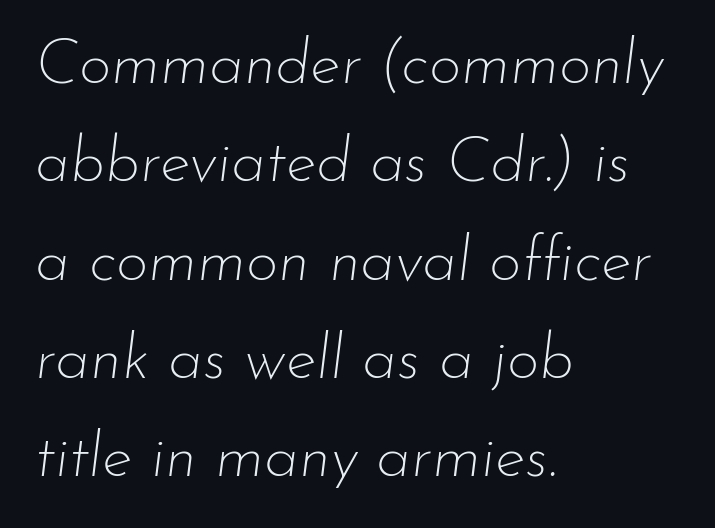
Q: Is the text bold? A: No.
Q: Is the text italic (slanted)? A: Yes, it leans right by about 7 degrees.
Q: Is the text underlined? A: No.
Q: How is the paragraph aligned? A: Left-aligned.
Q: Is the spacing between letters normal or unusually wide? A: Normal.
Q: Is the spacing between lines tight, normal or loose? A: Normal.
Q: Width (condensed, normal, or wide)? A: Normal.
Q: Stroke contrast? A: Low.
Q: x-height? A: Small.
Q: Monospaced? A: No.
